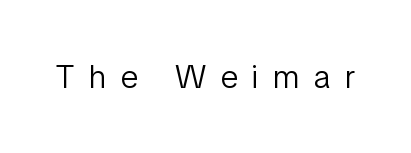
{"serif": "no", "italic": "no", "bold": "no", "weight": "light", "width": "condensed", "stroke_contrast": "low", "x_height": "medium", "monospaced": "no", "underline": "no", "letter_spacing": "wide", "letter_spacing_em": 0.45, "glyph_px": 33}
